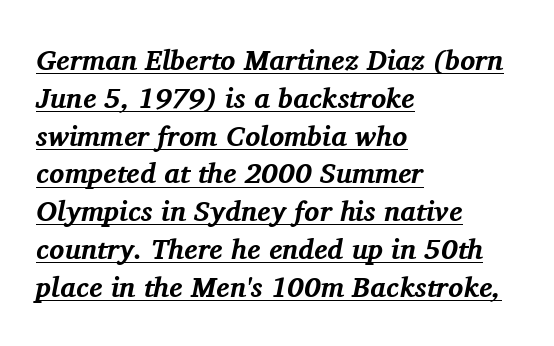
The image shows 28 px bold serif type, italic (leaning right); set left-aligned, normal line spacing (1.35x), normal letter spacing, underlined; medium stroke contrast and a medium x-height.
